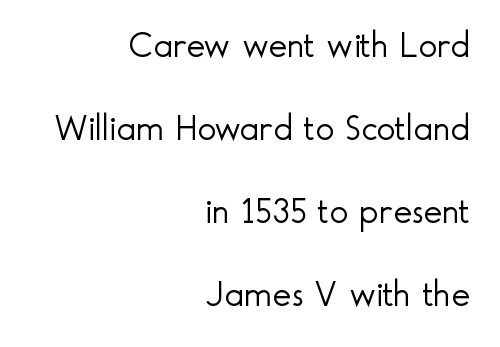
The image shows 36 px light sans-serif type, upright; set right-aligned, loose line spacing (2.31x), normal letter spacing, not underlined; a small x-height.
